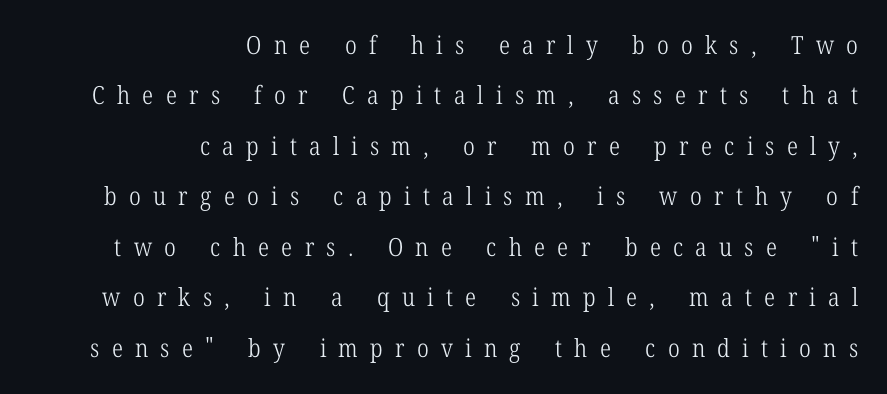
The compositor pushed each line to the right boundary. Think standard paragraph weight, or any step lighter than that. Students, note that the glyphs here are deliberately spaced far apart. Every stem runs plumb, perpendicular to the baseline.
